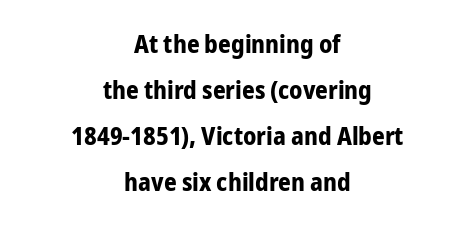
The zone under the glyphs is completely vacant. Weight: bold. Neither beginnings nor endings align; midpoints do. The letters stand straight up with perfectly vertical stems. In terms of letterspacing, this is plain default setting.
